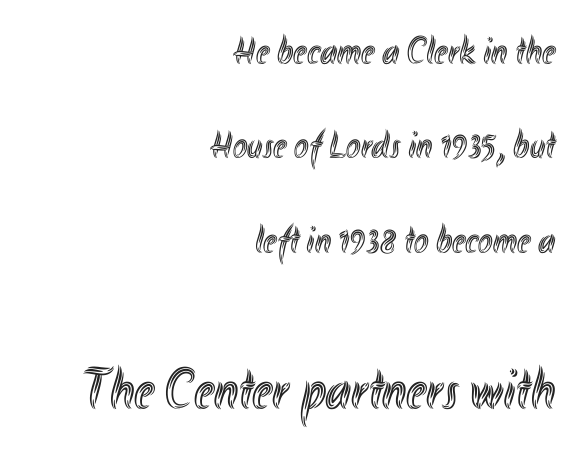
The image shows 58 px condensed type; set right-aligned, loose line spacing (2.42x), normal letter spacing, not underlined; the second (bottom) block is 1.49x larger; a small x-height.
